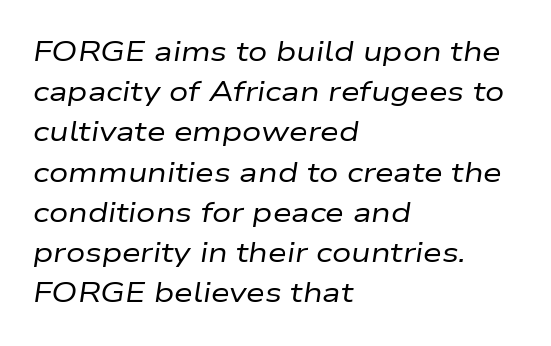
{"italic": "yes", "lean": "right", "slant_degrees": 9, "bold": "no", "underline": "no", "align": "left", "line_spacing": "normal", "line_spacing_ratio": 1.49, "letter_spacing": "normal", "letter_spacing_em": 0.0, "glyph_px": 27}
